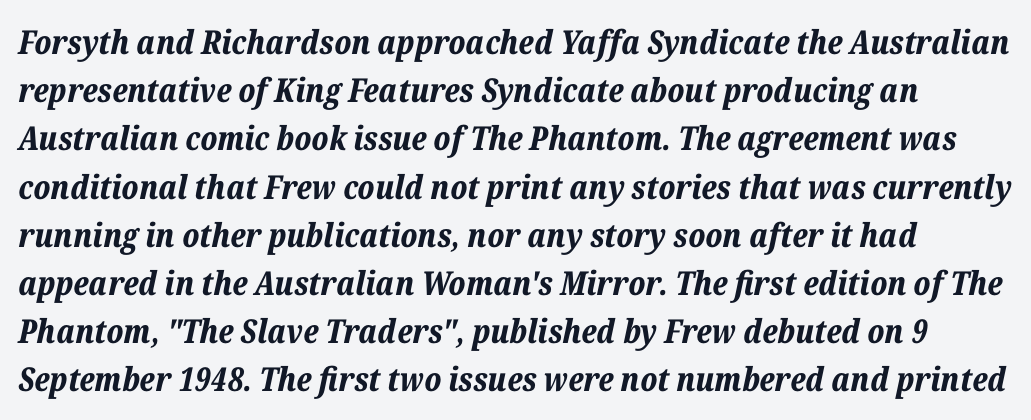
The image shows 33 px bold type, italic (leaning right); set normal line spacing (1.46x), normal letter spacing, not underlined; low stroke contrast and a medium x-height.
